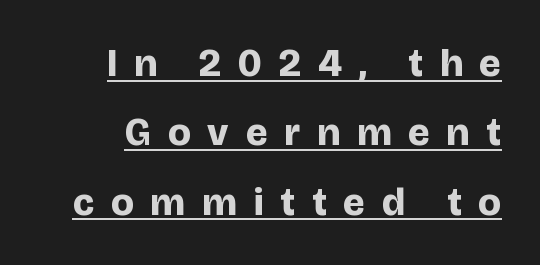
The face used here is proportionally spaced, like ordinary book or web type. The typography opts for an upright posture over an oblique one. Notice how a bar underscores the lettering throughout. Weight check: bold — yes, fully.
